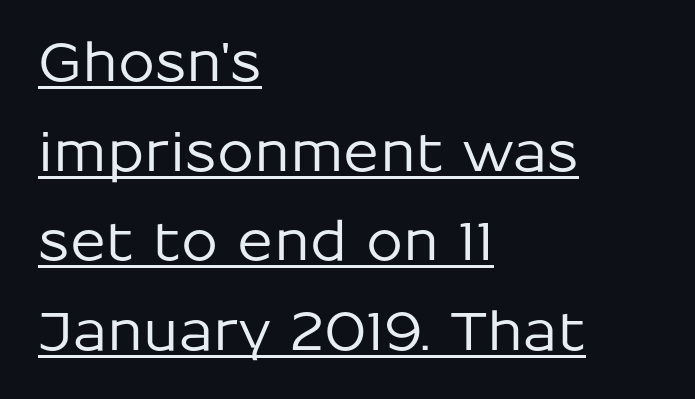
Q: Is the text italic (slanted)? A: No, it is upright.
Q: Is the typeface a serif or a sans-serif typeface? A: Sans-serif.
Q: Is the text underlined? A: Yes.
Q: How is the paragraph aligned? A: Left-aligned.
Q: Is the spacing between letters normal or unusually wide? A: Normal.
Q: Is the spacing between lines tight, normal or loose? A: Normal.
Q: Width (condensed, normal, or wide)? A: Normal.
Q: Stroke contrast? A: Low.
Q: x-height? A: Medium.
Q: Monospaced? A: No.
